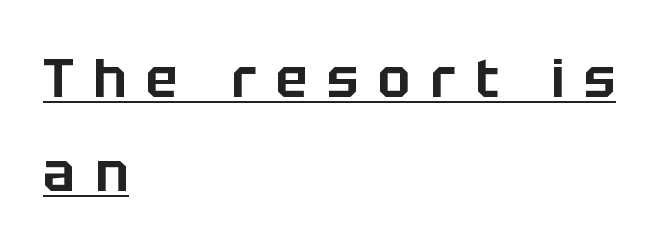
Q: Is the text italic (slanted)? A: No, it is upright.
Q: Is the typeface a serif or a sans-serif typeface? A: Sans-serif.
Q: Is the text underlined? A: Yes.
Q: How is the paragraph aligned? A: Left-aligned.
Q: Is the spacing between letters normal or unusually wide? A: Unusually wide.
Q: Width (condensed, normal, or wide)? A: Normal.
Q: Stroke contrast? A: Low.
Q: x-height? A: Large.
Q: Monospaced? A: No.
